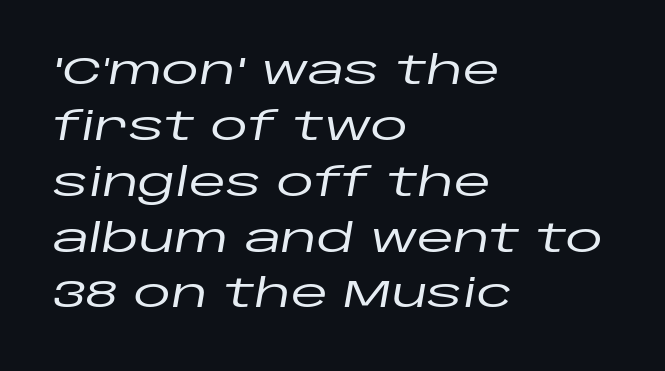
The image shows 38 px wide type, italic (leaning right); set left-aligned, normal line spacing (1.47x), normal letter spacing, not underlined; low stroke contrast and a large x-height.
